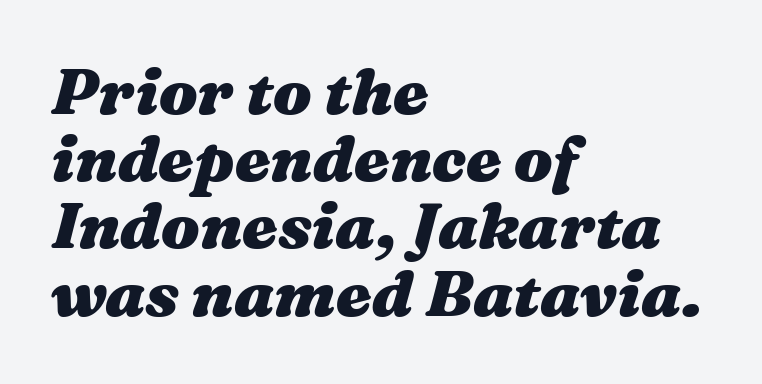
Style check: oblique. These lines are rendered in a variable-pitch font. Cramped leading. Decoration check: the copy has no underline. Does extra space separate the letters? No, they use regular spacing. A student would call this left alignment; a typographer would say flush left, rag right.
